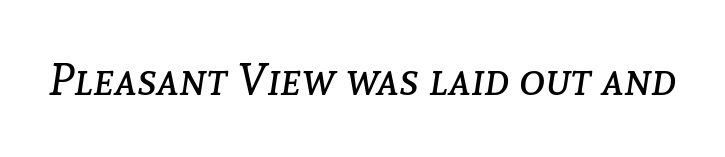
The image shows 44 px regular-weight type, italic (leaning right); set normal letter spacing, not underlined; low stroke contrast and a medium x-height.
